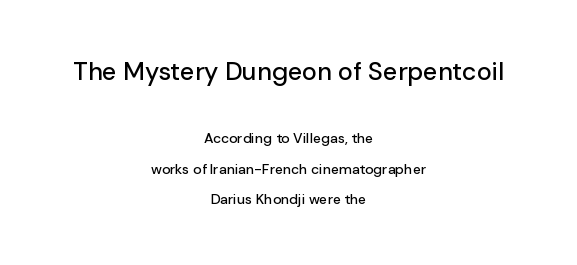
The image shows 25 px text type, upright; set centered, loose line spacing (2.17x), normal letter spacing, not underlined; the first (top) block is 1.79x larger.
